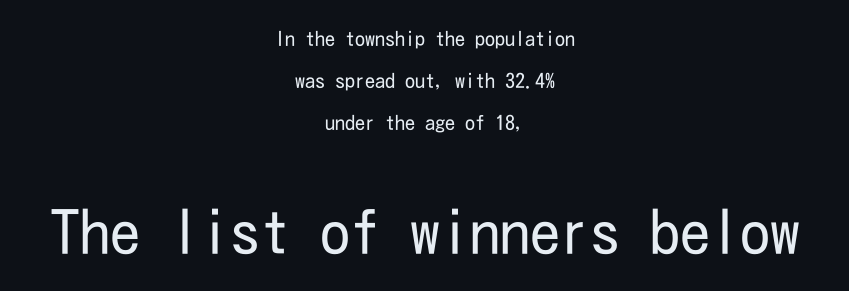
{"serif": "no", "italic": "no", "bold": "no", "weight": "regular", "width": "condensed", "stroke_contrast": "low", "x_height": "medium", "underline": "no", "align": "center", "line_spacing": "loose", "line_spacing_ratio": 2.09, "letter_spacing": "normal", "letter_spacing_em": 0.0, "larger_block": "second", "size_ratio": 3.0, "glyph_px": 60}
